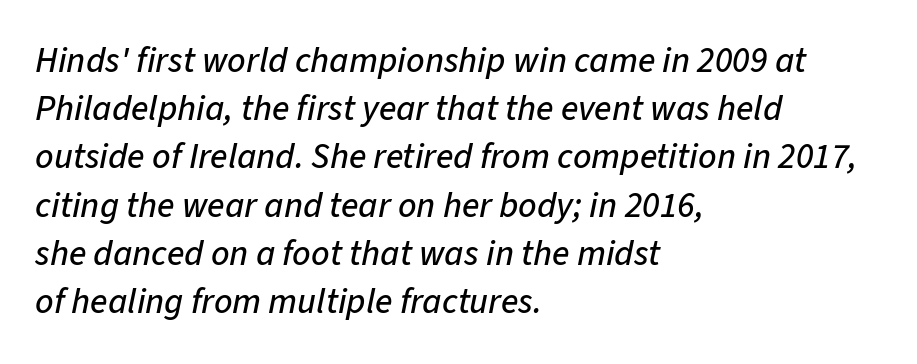
The foot of each line stays bare and open. It's the slanting kind of type. The space between consecutive lines is moderate. The letterforms sit shoulder to shoulder at normal distance.
